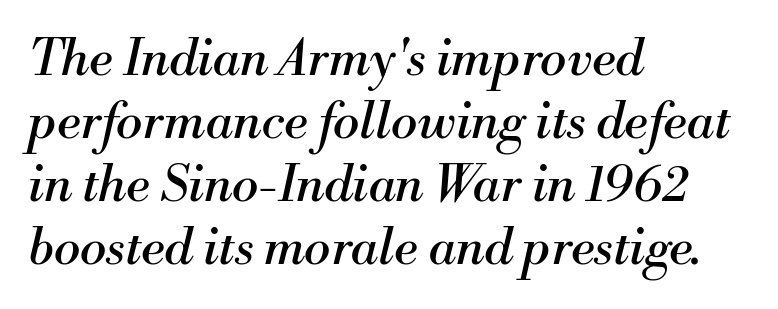
The rendering uses natural spacing where letterforms have individual widths. A clean baseline with only descenders dipping below it. The rendering shows small feet on the letterforms — a serif design. Between one letter and the next there's only the usual sliver of space. Each stroke keeps to a modest, everyday thickness or less.
